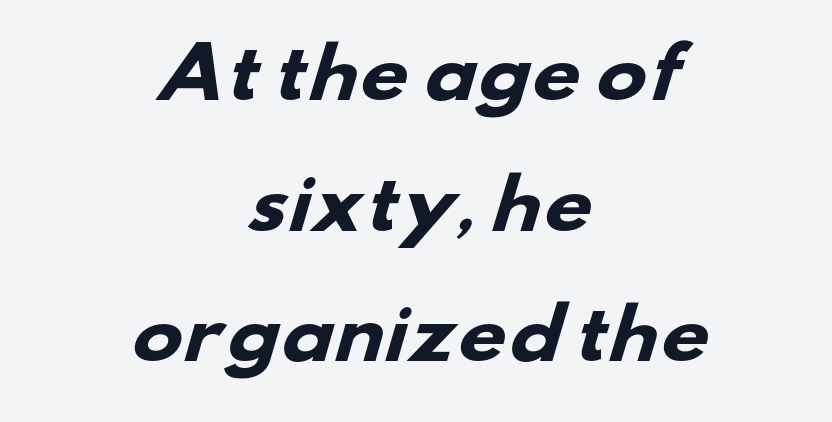
{"serif": "no", "bold": "yes", "weight": "heavy", "width": "wide", "stroke_contrast": "low", "x_height": "small", "monospaced": "no", "underline": "no", "align": "center", "line_spacing": "loose", "line_spacing_ratio": 1.92, "letter_spacing": "normal", "letter_spacing_em": 0.0, "glyph_px": 68}
